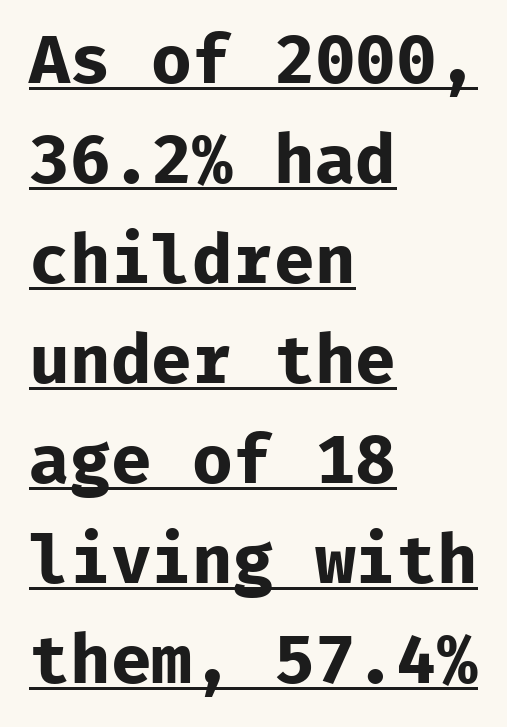
Typographically, this falls in the sans-serif category. Students, observe: this is what conventionally led text looks like. A typesetter would call this zero additional tracking. When letters stand straight like this, we call the style roman or upright. Decoration check: the copy is underlined.
